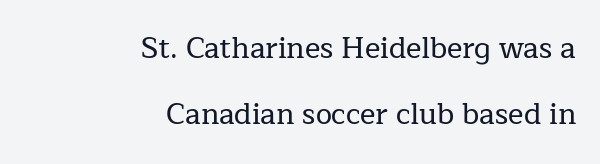
Q: Is the text italic (slanted)? A: No, it is upright.
Q: Is the typeface a serif or a sans-serif typeface? A: Serif.
Q: Is the text underlined? A: No.
Q: How is the paragraph aligned? A: Right-aligned.
Q: Is the spacing between letters normal or unusually wide? A: Normal.
Q: Is the spacing between lines tight, normal or loose? A: Loose.
Q: Width (condensed, normal, or wide)? A: Normal.
Q: Stroke contrast? A: Low.
Q: x-height? A: Medium.
Q: Monospaced? A: No.
